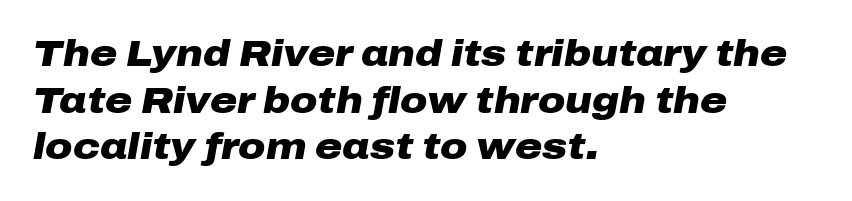
The horizontal fit of the characters is conventional and even. A typesetter would call this proportional, since set widths differ per character. Underline: absent. The lines are quadded left. The strokes are fattened all the way to bold.
